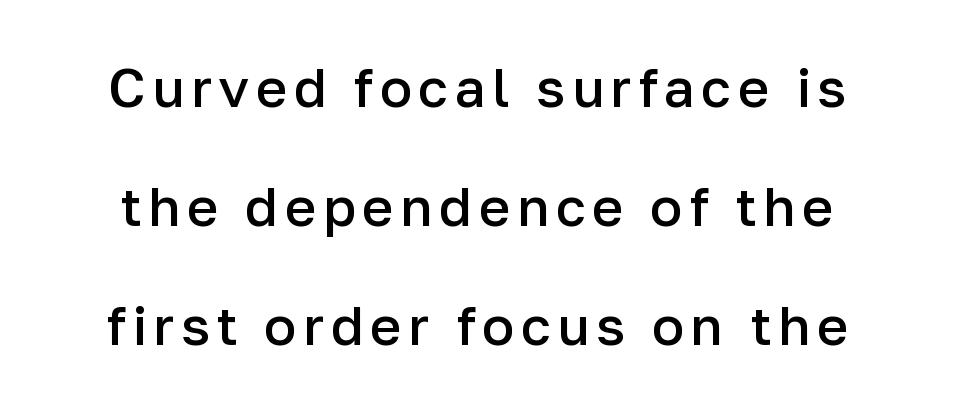
The image shows 54 px semibold sans-serif type, upright; set loose line spacing (2.2x), not underlined; low stroke contrast and a medium x-height.
